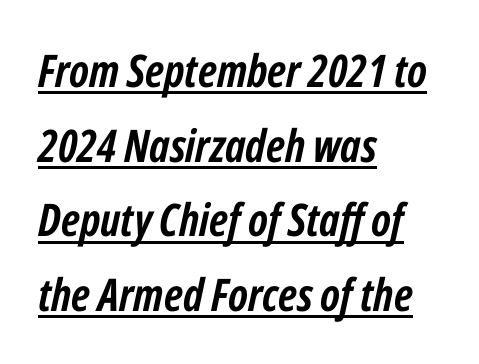
Q: Is the text bold? A: Yes.
Q: Is the text italic (slanted)? A: Yes, it leans right by about 12 degrees.
Q: Is the text underlined? A: Yes.
Q: How is the paragraph aligned? A: Left-aligned.
Q: Is the spacing between letters normal or unusually wide? A: Normal.
Q: Is the spacing between lines tight, normal or loose? A: Normal.
Q: Width (condensed, normal, or wide)? A: Condensed.
Q: Stroke contrast? A: Low.
Q: x-height? A: Medium.
Q: Monospaced? A: No.
